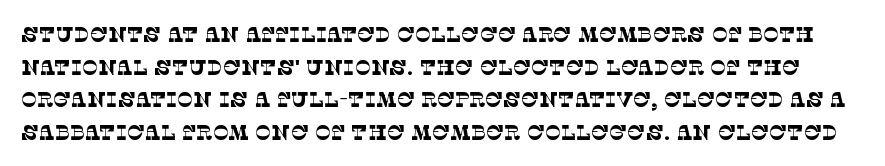
Q: Is the text bold? A: No.
Q: Is the text underlined? A: No.
Q: Is the spacing between letters normal or unusually wide? A: Normal.
Q: Is the spacing between lines tight, normal or loose? A: Normal.
